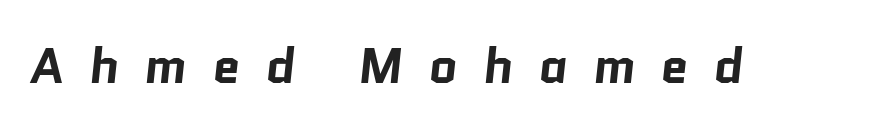
The image shows 50 px bold sans-serif type; set unusually wide letter spacing (+0.5 em), not underlined; low stroke contrast and a medium x-height.
